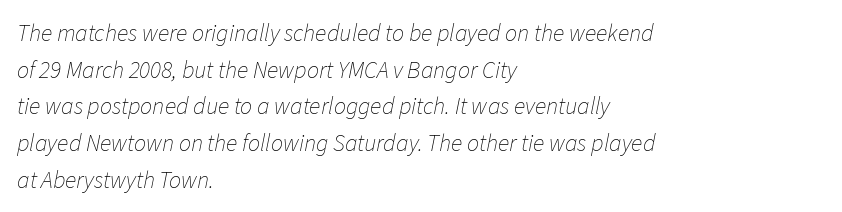
Q: Is the text bold? A: No.
Q: Is the text italic (slanted)? A: Yes, it leans right by about 11 degrees.
Q: Is the text underlined? A: No.
Q: How is the paragraph aligned? A: Left-aligned.
Q: Is the spacing between letters normal or unusually wide? A: Normal.
Q: Is the spacing between lines tight, normal or loose? A: Normal.
